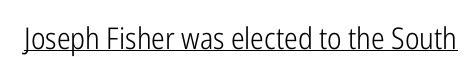
When letters stand straight like this, we call the style roman or upright. Students, observe the line beneath the letters — that is underlining. These lines are rendered in a variable-pitch font. The designer went with a sans here, leaving each stem footless. The cut favours lightness, reaching ordinary text weight at its darkest.
